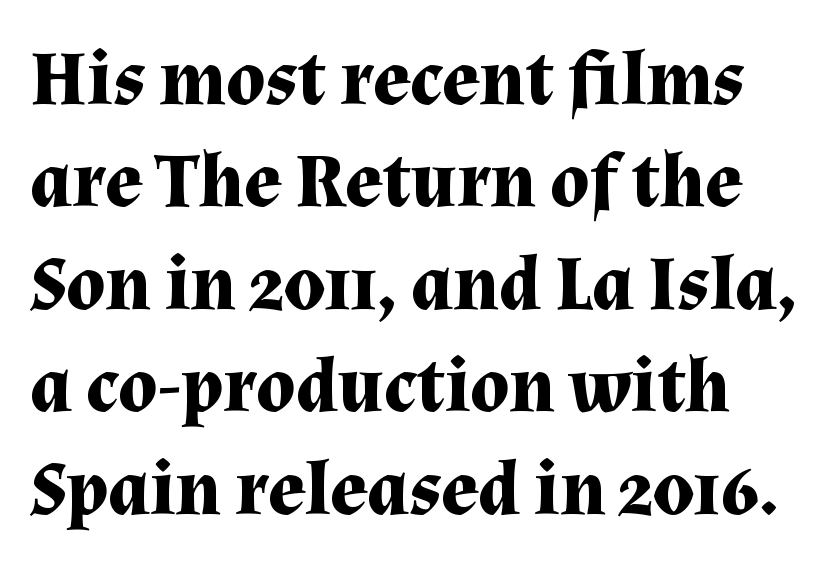
Typographically, this falls in the serif category. The area under the type is left untouched. Every character sits straight up, as roman type does. Here the designer chose a conventional face with non-uniform glyph widths.
